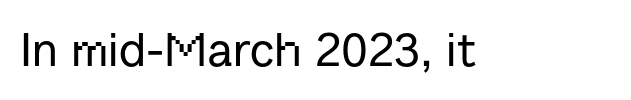
Each letter keeps its own natural width here, so spacing adapts to shape. A typesetter would label this face a sans. Bare-footed words on every line. The passage shown has conventional tracking throughout.
